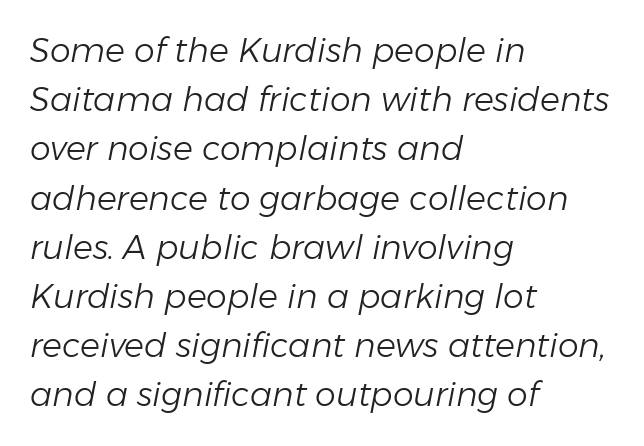
The space between consecutive lines is moderate. Check the space under the baseline: it is left empty. Looking at the ascenders, they clearly lean. The paragraph shown leans on its left margin.
